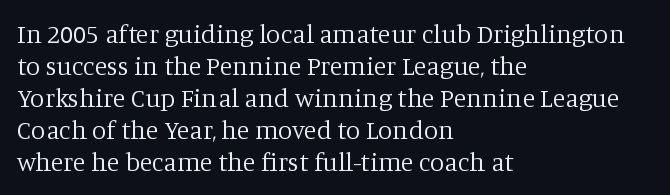
{"italic": "no", "bold": "no", "underline": "no", "align": "left", "line_spacing_ratio": 1.23, "letter_spacing": "normal", "letter_spacing_em": 0.0, "glyph_px": 26}
